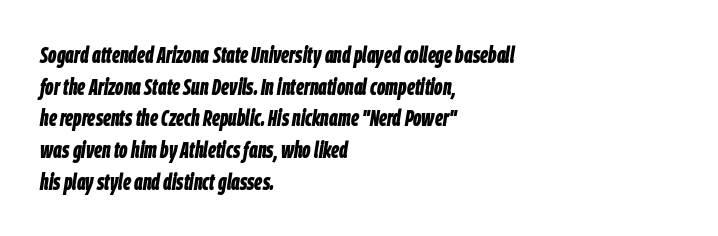
Is the type slanted? Yes — the strokes lean at a clear angle. This rendering leaves character spacing at its baseline value. Horizontal bands of white between lines are of average thickness. Decoration check: the copy has no underline. Compared with a centered layout, this one pins lines to the left instead. Caption: bold face, heavy strokes.
